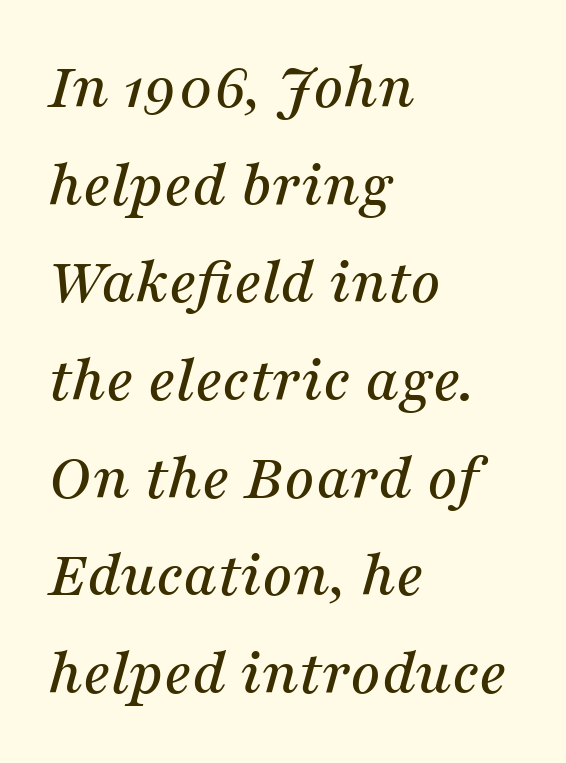
{"serif": "yes", "italic": "yes", "lean": "right", "slant_degrees": 16, "width": "normal", "stroke_contrast": "medium", "x_height": "medium", "monospaced": "no", "underline": "no", "align": "left", "line_spacing": "normal", "line_spacing_ratio": 1.48, "letter_spacing": "normal", "letter_spacing_em": 0.0, "glyph_px": 66}
